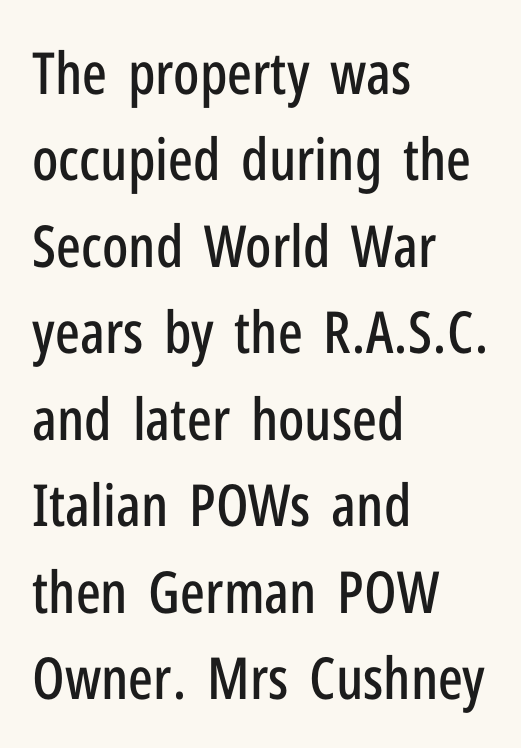
The glyphs are unaccompanied by any horizontal stroke below them. Font category for this specimen: sans-serif. The letterforms sit shoulder to shoulder at normal distance. Note the varied advance widths — an 'i' is clearly narrower than an 'm'.
